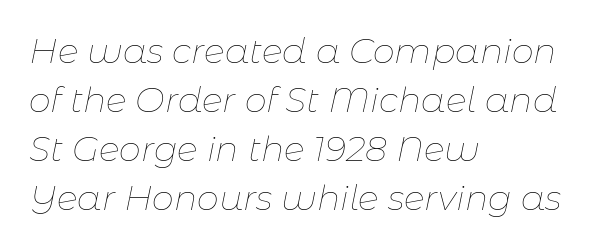
Proportional: the letters do not fall into vertical columns. These lines sit exactly where default settings would place them. The rendering keeps characters at their native spacing. Weight: regular or lighter. This sample uses an oblique cut, with every glyph tilted off the vertical. The typesetter chose a ragged-right arrangement here.
